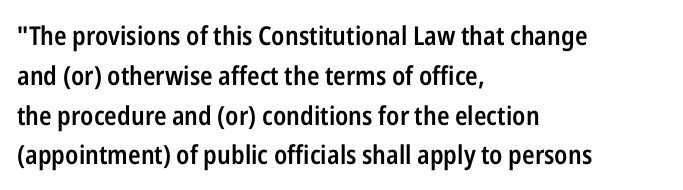
The image shows 26 px text type, upright; set left-aligned, normal line spacing (1.53x), normal letter spacing, not underlined.
